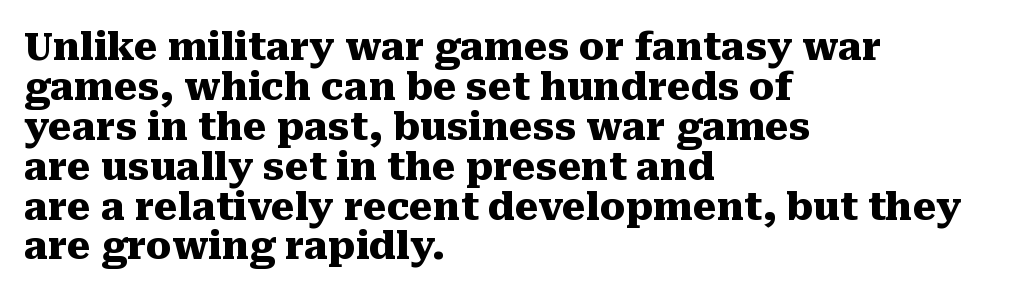
{"serif": "yes", "italic": "no", "bold": "yes", "weight": "heavy", "width": "normal", "stroke_contrast": "medium", "x_height": "medium", "monospaced": "no", "underline": "no", "align": "left", "line_spacing": "tight", "line_spacing_ratio": 1.05, "letter_spacing": "normal", "letter_spacing_em": 0.0, "glyph_px": 38}
